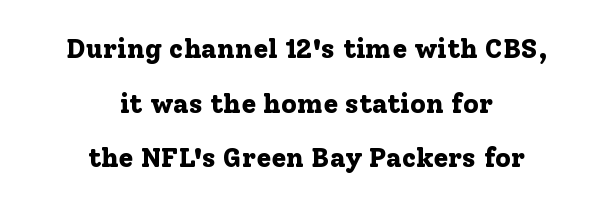
The image shows 27 px bold type, upright; set centered, loose line spacing (2.02x), normal letter spacing, not underlined.
